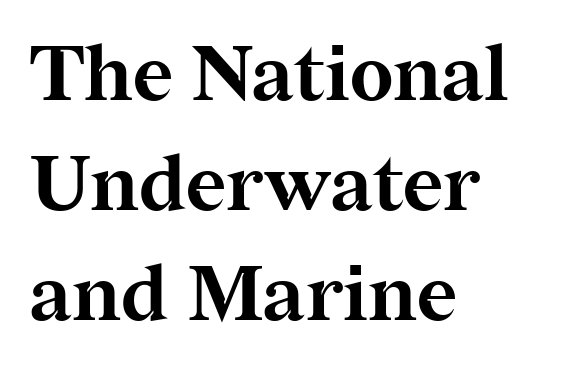
The leading is moderate, giving the passage an even texture. The letters advance in unequal steps, a hallmark of proportional type. Nothing unusual about the tracking: characters are spaced as the font intends. This is roman type, the default non-slanted kind. Type style note: has serifs. Compared with a centered layout, this one pins lines to the left instead.
